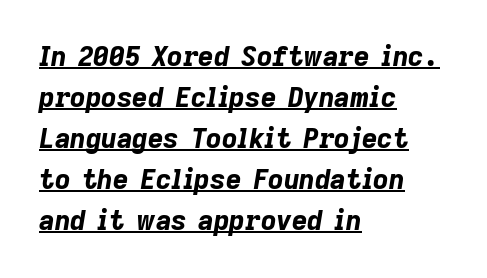
{"italic": "yes", "lean": "right", "slant_degrees": 9, "bold": "yes", "underline": "yes", "align": "left", "line_spacing": "normal", "line_spacing_ratio": 1.52, "letter_spacing": "normal", "letter_spacing_em": 0.0, "glyph_px": 27}
